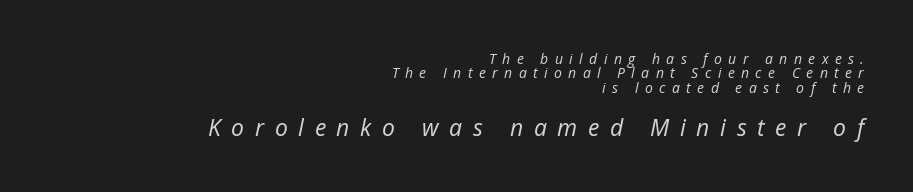
Q: Is the text bold? A: No.
Q: Is the text italic (slanted)? A: Yes, it leans right by about 12 degrees.
Q: Is the text underlined? A: No.
Q: How is the paragraph aligned? A: Right-aligned.
Q: Is the spacing between letters normal or unusually wide? A: Unusually wide.
Q: Is the spacing between lines tight, normal or loose? A: Tight.
Q: Which block of text is set in a larger size, the first (top) or the second (bottom)? A: The second (bottom) one.
